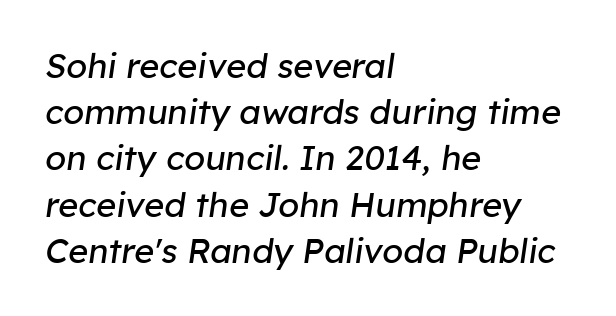
The image shows 34 px regular-weight type, italic (leaning right); set left-aligned, normal line spacing (1.36x), normal letter spacing, not underlined; low stroke contrast and a medium x-height.
